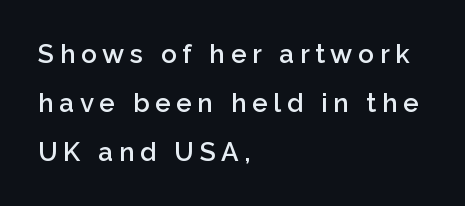
Notice how the passage keeps a crisp vertical edge on the left only. Style check: upright. Honestly, the letter spacing is so wide it's the main thing you notice. Its strokes are somewhat broadened, the hallmark of semibold type.
